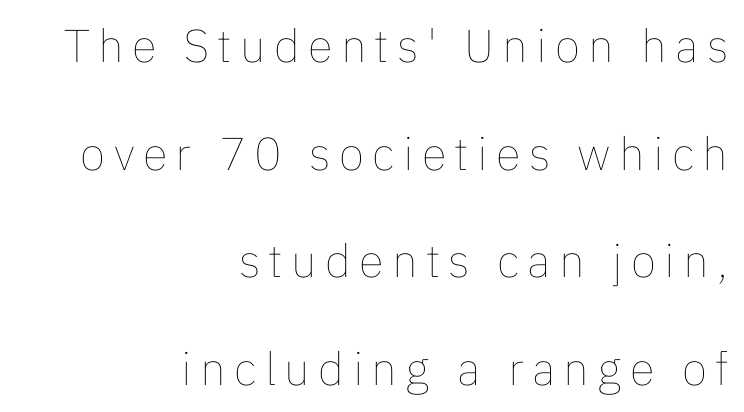
The image shows 46 px thin type, upright; set right-aligned, loose line spacing (2.34x), not underlined; low stroke contrast and a medium x-height.
